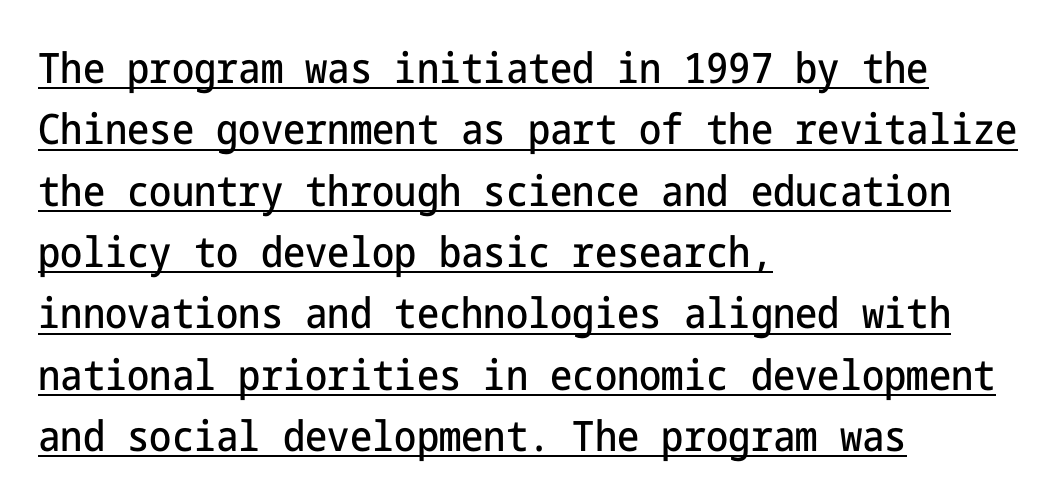
{"serif": "no", "italic": "no", "width": "condensed", "stroke_contrast": "low", "x_height": "medium", "underline": "yes", "align": "left", "line_spacing": "normal", "line_spacing_ratio": 1.46, "letter_spacing": "normal", "letter_spacing_em": 0.0, "glyph_px": 42}
